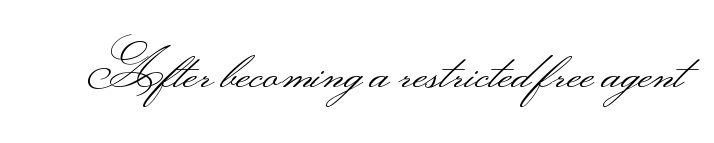
The image shows 54 px light, wide sans-serif type; set normal letter spacing, not underlined; medium stroke contrast.
